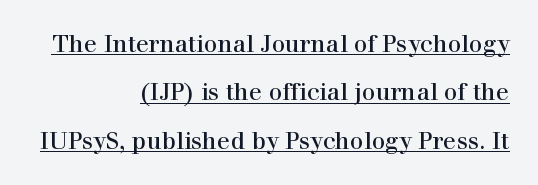
The image shows 24 px text type, upright; set right-aligned, loose line spacing (2.02x), normal letter spacing, underlined.
